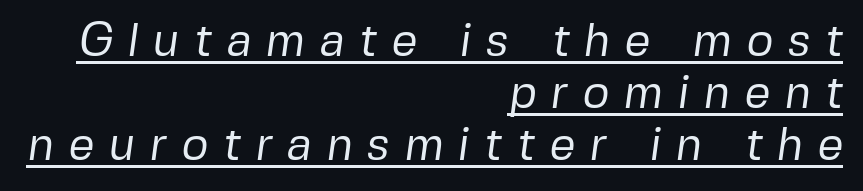
The image shows 46 px regular-weight sans-serif type; set right-aligned, tight line spacing (1.13x), unusually wide letter spacing (+0.31 em), underlined; low stroke contrast and a medium x-height.
